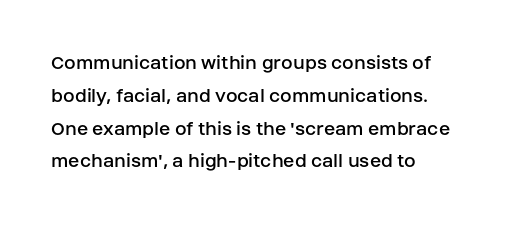
{"italic": "no", "bold": "no", "underline": "no", "align": "left", "line_spacing": "normal", "line_spacing_ratio": 1.56, "letter_spacing": "normal", "letter_spacing_em": 0.0, "glyph_px": 21}
